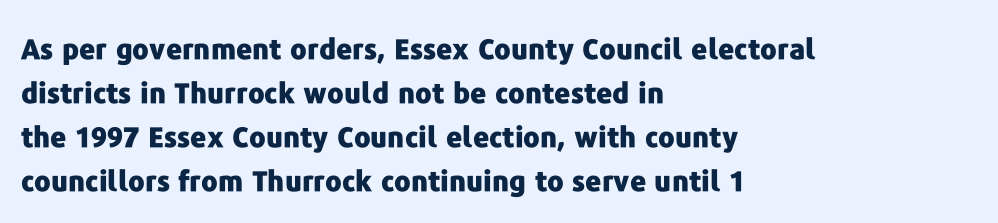
The lines are quadded left. Vertical strokes here are truly vertical. As a designer I'd log this as weight 700, bold. The rendering shows plain stroke endings on the letterforms — a sans-serif design.
